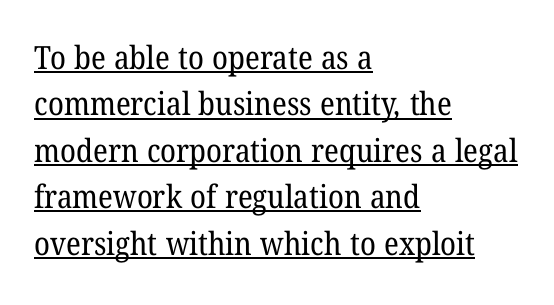
The rendering uses the underline text-decoration. Does extra space separate the letters? No, they use regular spacing. Vertical stems look standard width or narrower in stroke. Left-aligned paragraph, ragged on the right. Serifs: yes, visible at the terminals of the letterforms.
